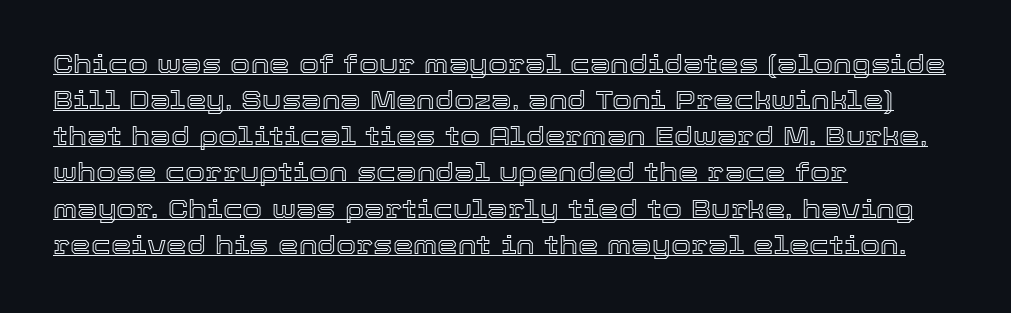
Default kerning and tracking; the words read as compact shapes. The designer left line spacing at the default. Ascenders rise straight up at ninety degrees. Each line of the rendering has a horizontal stroke beneath the glyphs. The ragged edge is on the right, which tells us the setting is flush left.
